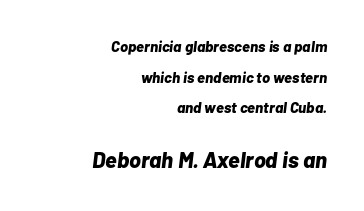
{"italic": "yes", "lean": "right", "slant_degrees": 7, "bold": "yes", "underline": "no", "align": "right", "line_spacing": "loose", "line_spacing_ratio": 2.04, "letter_spacing": "normal", "letter_spacing_em": 0.0, "larger_block": "second", "size_ratio": 1.47, "glyph_px": 22}
